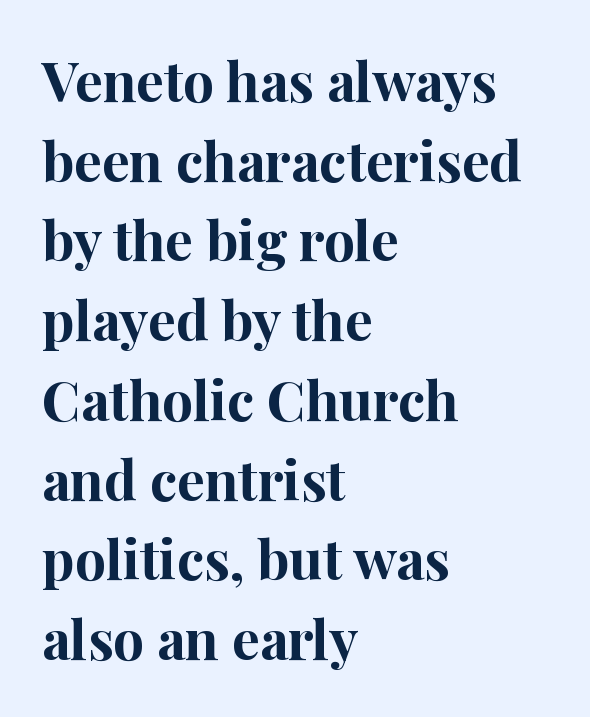
Q: Is the text bold? A: Yes.
Q: Is the text italic (slanted)? A: No, it is upright.
Q: Is the typeface a serif or a sans-serif typeface? A: Serif.
Q: Is the text underlined? A: No.
Q: How is the paragraph aligned? A: Left-aligned.
Q: Is the spacing between letters normal or unusually wide? A: Normal.
Q: Is the spacing between lines tight, normal or loose? A: Normal.
Q: Width (condensed, normal, or wide)? A: Normal.
Q: Stroke contrast? A: High.
Q: x-height? A: Medium.
Q: Monospaced? A: No.
